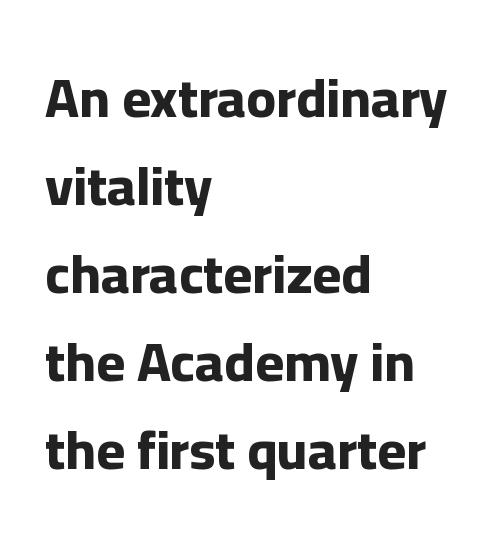
Default kerning and tracking; the words read as compact shapes. Each new line begins a customary step beneath the previous one. Heavy-handed strokes throughout: this text is bold. When letters stand straight like this, we call the style roman or upright. The designer went with a sans here, leaving each stem footless.
